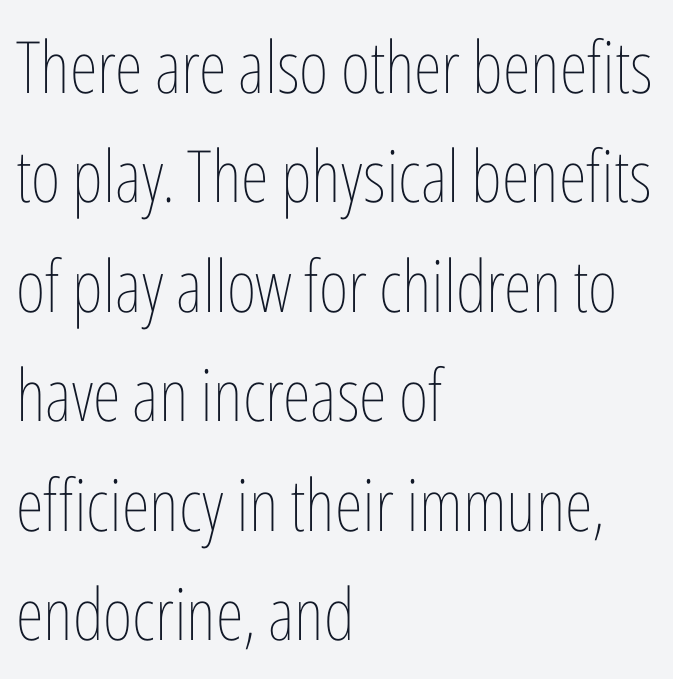
Compared with typical body copy, the letter spacing here is the same. These lines were composed using upright roman letters. The passage shown is typed in a proportional face where columns would drift. The rendering anchors every line to the left-hand side. The space directly below the letters is spotless.
